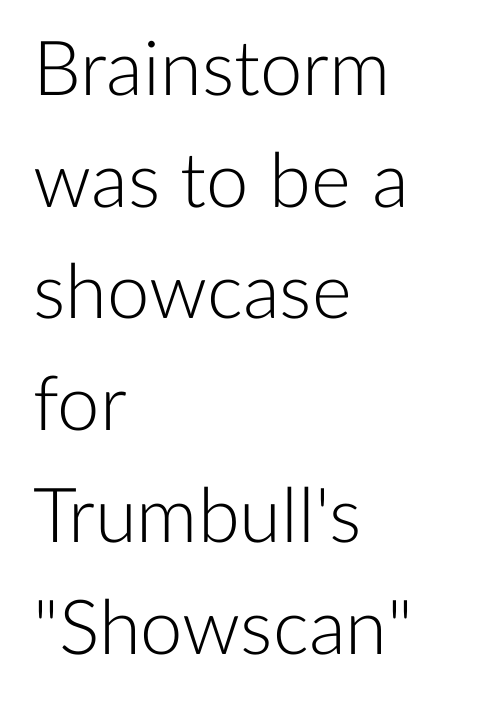
The image shows 76 px light sans-serif type, upright; set left-aligned, normal line spacing (1.47x), normal letter spacing, not underlined; low stroke contrast and a medium x-height.
